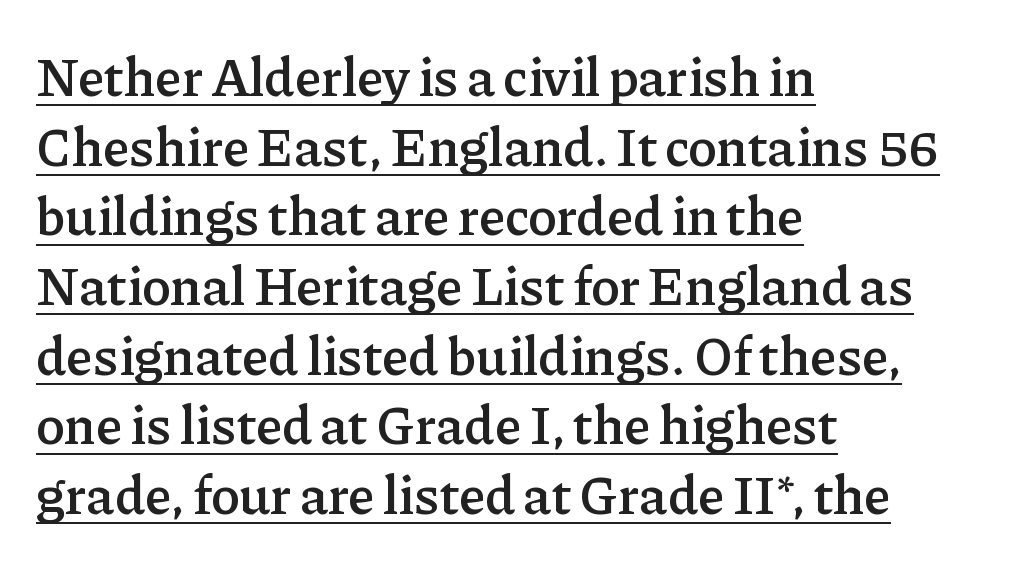
Q: Is the text bold? A: Semi-bold.
Q: Is the text italic (slanted)? A: No, it is upright.
Q: Is the typeface a serif or a sans-serif typeface? A: Serif.
Q: Is the text underlined? A: Yes.
Q: How is the paragraph aligned? A: Left-aligned.
Q: Is the spacing between letters normal or unusually wide? A: Normal.
Q: Is the spacing between lines tight, normal or loose? A: Normal.
Q: Width (condensed, normal, or wide)? A: Normal.
Q: Stroke contrast? A: Low.
Q: x-height? A: Medium.
Q: Monospaced? A: No.
